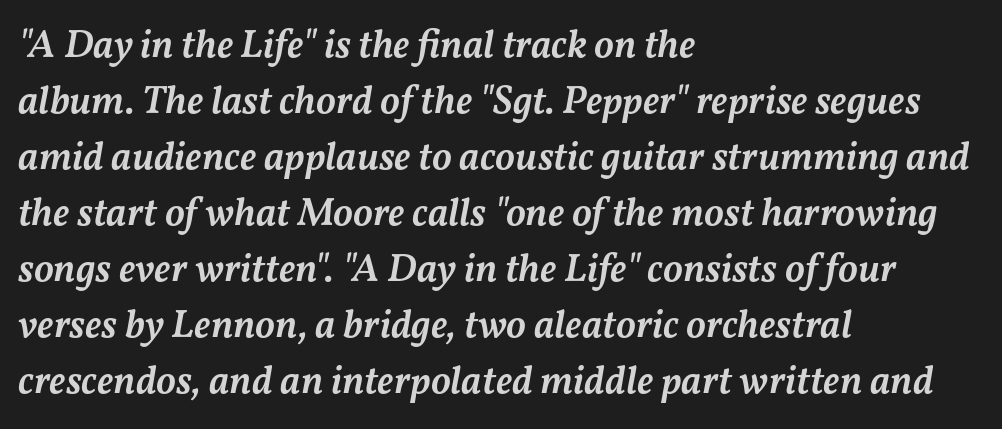
{"italic": "yes", "lean": "right", "slant_degrees": 11, "bold": "semi", "weight": "semibold", "width": "normal", "stroke_contrast": "medium", "x_height": "medium", "monospaced": "no", "underline": "no", "align": "left", "line_spacing": "normal", "line_spacing_ratio": 1.4, "letter_spacing": "normal", "letter_spacing_em": 0.0, "glyph_px": 40}
